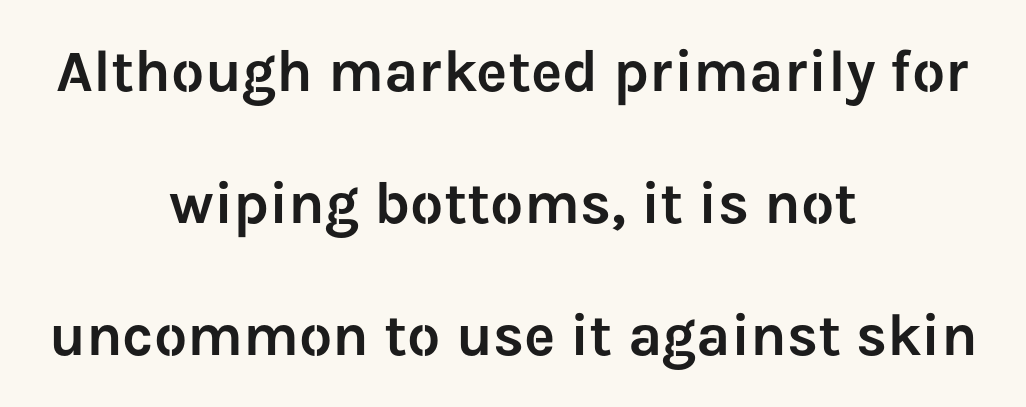
The image shows 59 px sans-serif type, upright; set centered, loose line spacing (2.24x), normal letter spacing, not underlined; low stroke contrast and a medium x-height.
